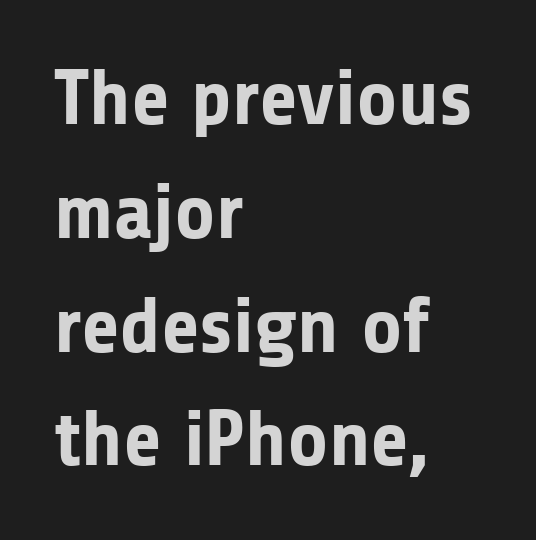
The image shows 79 px bold sans-serif type, upright; set left-aligned, normal line spacing (1.44x), normal letter spacing, not underlined; low stroke contrast and a medium x-height.
